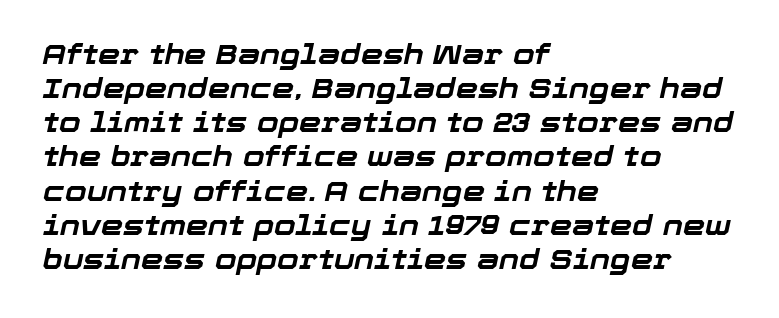
Is this a fixed-width face? No — the glyphs have proportional, varying widths. These words are printed bold, with thick strokes throughout. Is the type slanted? Yes — the strokes lean at a clear angle. The letterforms sit shoulder to shoulder at normal distance. The paragraph has a hard left edge and a soft right edge.
